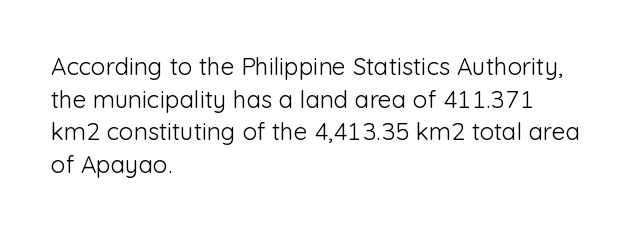
Plain, unruled lines of type. Ordinary non-slanted type is in use. Does extra space separate the letters? No, they use regular spacing. This is not heavy type; no bold has been used. These lines sit exactly where default settings would place them. Reading down the block, your eye returns to a fixed left position each line.
